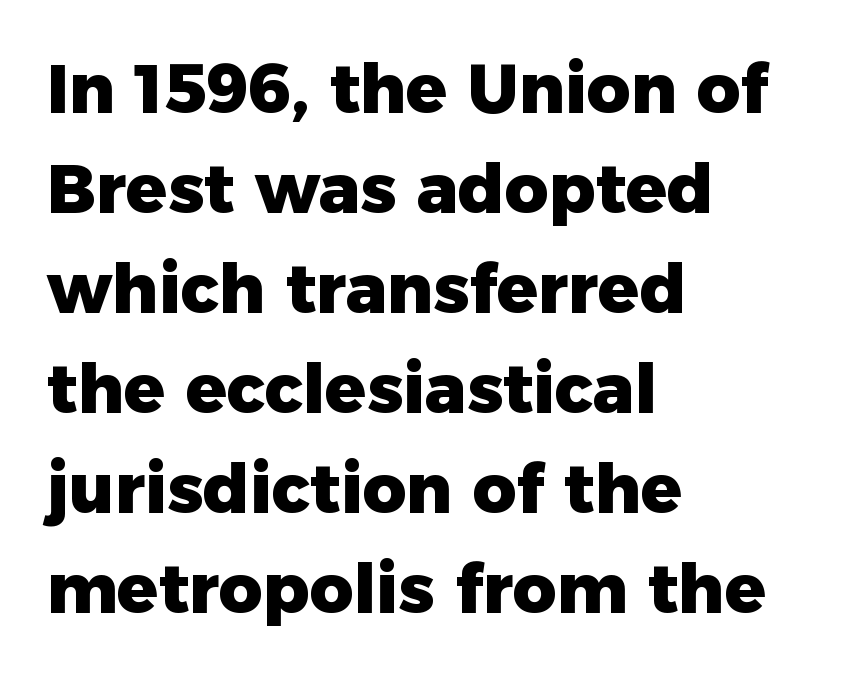
What stands out about the letter spacing? Nothing — it is the standard amount. The rendering anchors every line to the left-hand side. Thick stems and heavy bowls — unmistakably bold. If you measured baseline to baseline, you'd find a middling distance.
